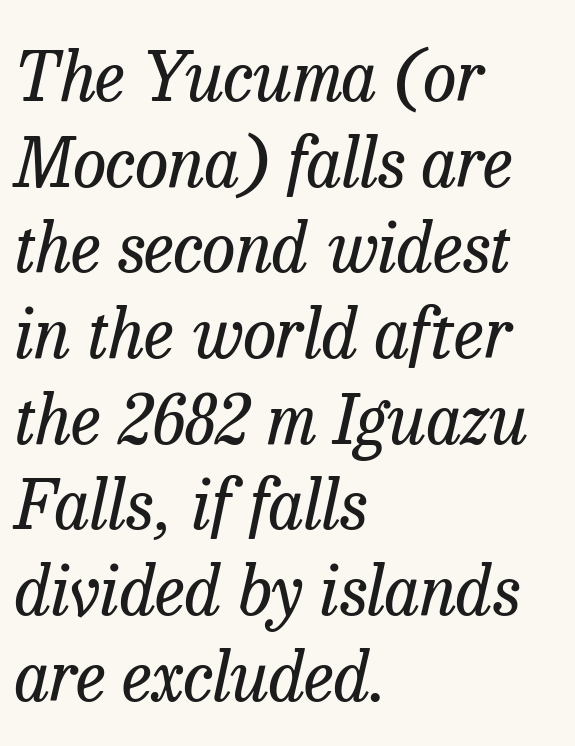
Successive baselines arrive at the customary interval. Weight: regular or lighter. The passage shown has conventional tracking throughout. The passage shown leans; its letterforms are oblique. Unlike a clean sans, this face finishes its strokes with serifs. Looks like regular typesetting: each glyph gets only the width it needs.
